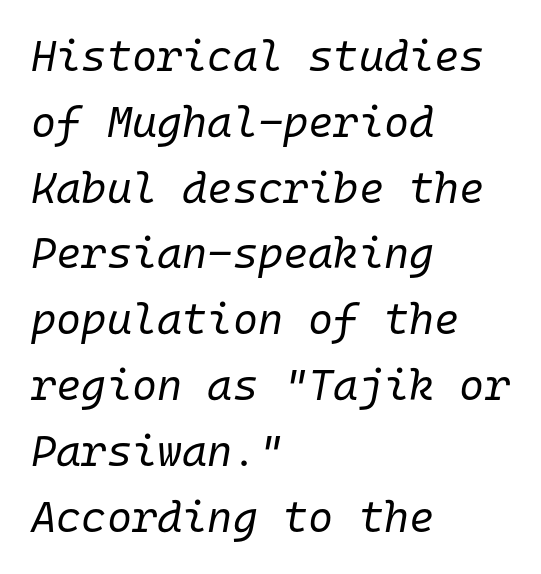
{"italic": "yes", "lean": "right", "slant_degrees": 10, "bold": "no", "weight": "regular", "width": "normal", "stroke_contrast": "low", "x_height": "medium", "monospaced": "yes", "underline": "no", "align": "left", "line_spacing": "normal", "line_spacing_ratio": 1.53, "letter_spacing": "normal", "letter_spacing_em": 0.0, "glyph_px": 43}
